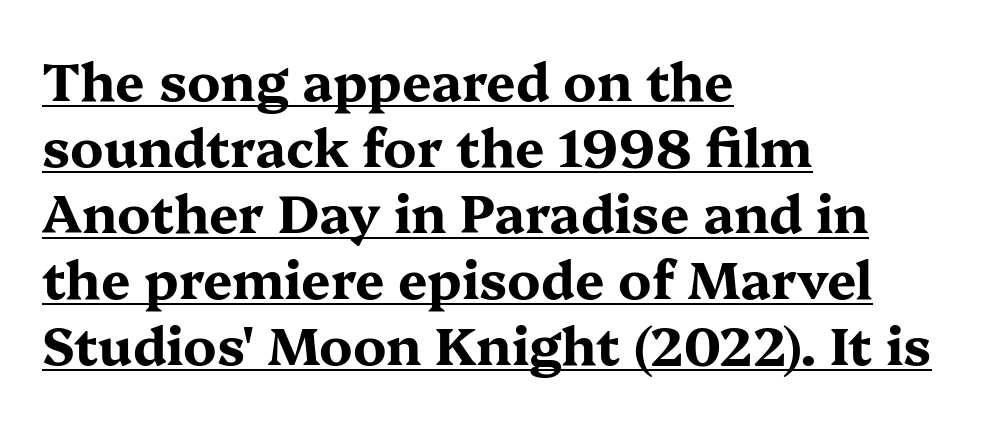
Italic: no, the glyphs are upright roman. Glyph-to-glyph distance matches everyday printed text. Line spacing here is normal. This is serif lettering, the kind often seen in printed books.
